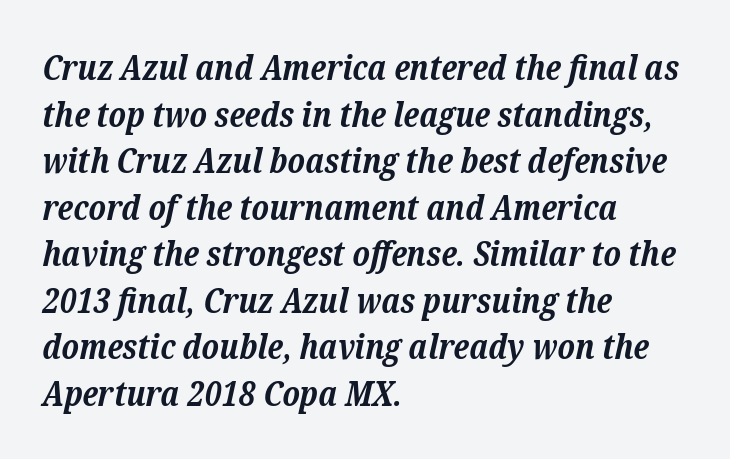
The gap between lines stays unmarked. You'd pick this weight for a headline — it's a proper bold. The type is set solid horizontally, with unmodified tracking. Leading: standard. A typesetter would label this face a serif.
